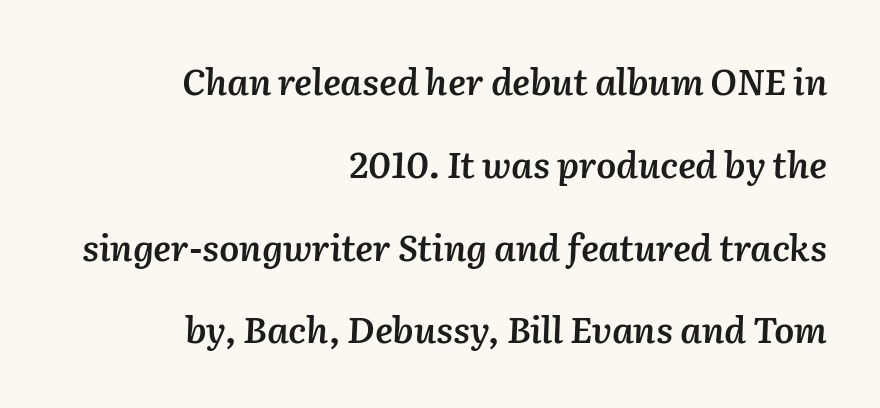
The image shows 36 px semibold type, italic (leaning right); set right-aligned, loose line spacing (2.3x), normal letter spacing, not underlined; medium stroke contrast and a medium x-height.
